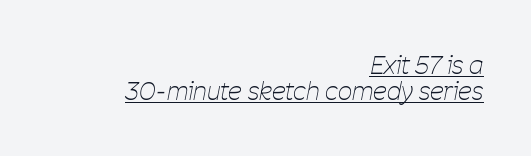
Which margin do the lines hug? The right one — the left edge is uneven. Underlined type. Unbolded letterforms with no extra heft. Is there much room between lines? No — they nearly touch. In terms of posture, this sample is oblique.
